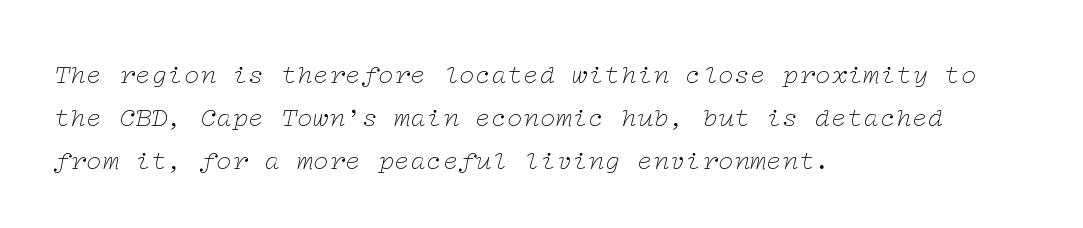
Q: Is the text bold? A: No.
Q: Is the text italic (slanted)? A: Yes, it leans right by about 12 degrees.
Q: Is the text underlined? A: No.
Q: How is the paragraph aligned? A: Left-aligned.
Q: Is the spacing between letters normal or unusually wide? A: Normal.
Q: Is the spacing between lines tight, normal or loose? A: Normal.
